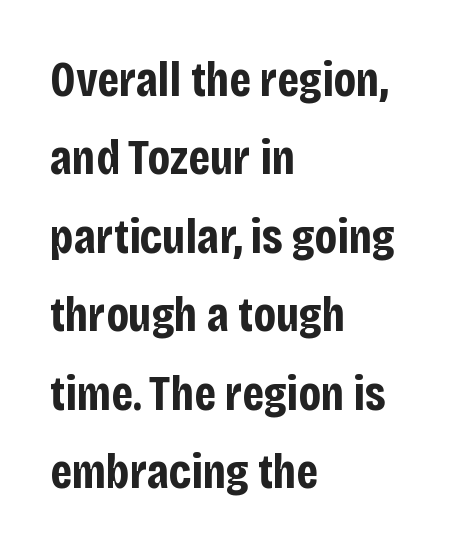
The image shows 49 px bold, condensed sans-serif type, upright; set left-aligned, normal line spacing (1.6x), normal letter spacing, not underlined; low stroke contrast and a large x-height.
